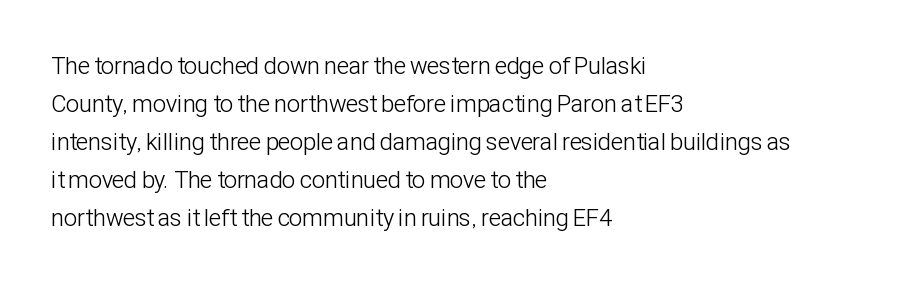
Caption: standard tracking, unaltered. How would I describe the line gaps? Plain and ordinary. Notice how the stems are strictly vertical — no italics here. The typeface has the unassuming heft of standard copy or less. The lines are quadded left.
